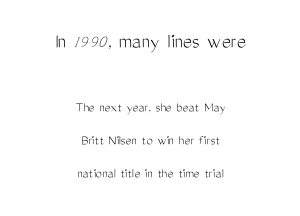
{"italic": "no", "bold": "no", "underline": "no", "align": "center", "line_spacing": "loose", "line_spacing_ratio": 2.35, "letter_spacing": "normal", "letter_spacing_em": 0.0, "larger_block": "first", "size_ratio": 1.57, "glyph_px": 22}
